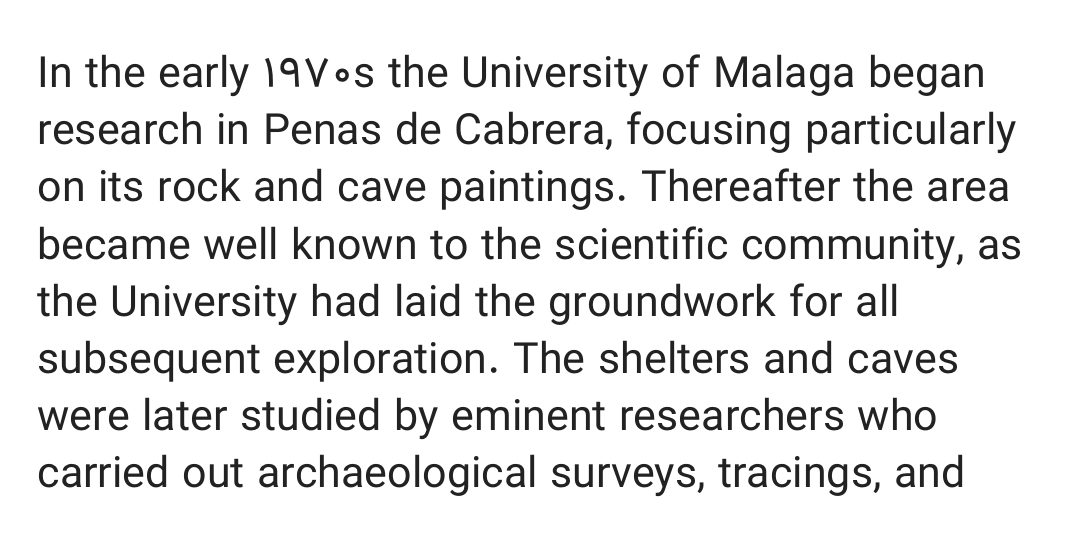
Nothing heavy about these letters — not bold at all. Honestly, there is no underline to notice here at all. Is there any slant? The stems are plumb. Look at the tracking — it's just the regular setting, nothing added. The rag falls on the right side of this text block.
